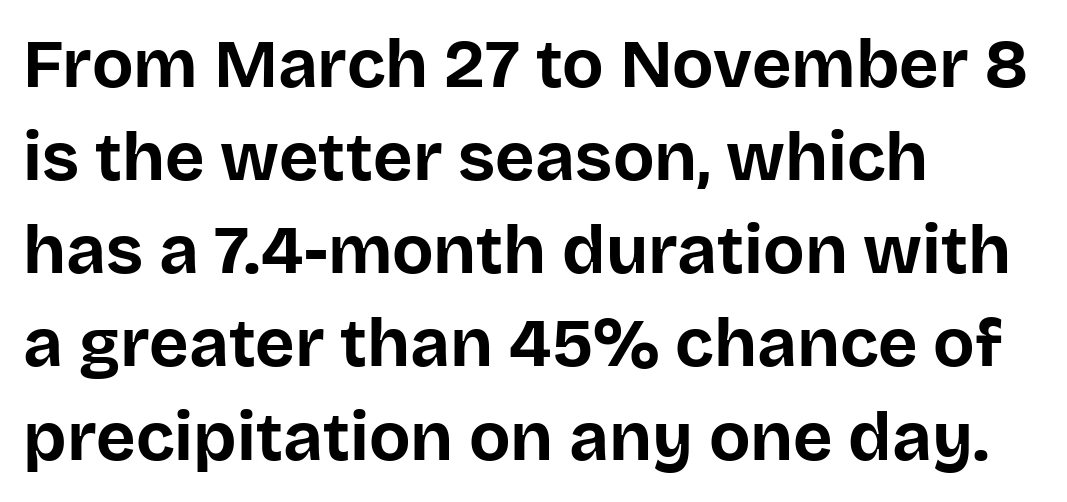
{"serif": "no", "italic": "no", "bold": "yes", "weight": "bold", "width": "normal", "stroke_contrast": "low", "x_height": "large", "monospaced": "no", "underline": "no", "align": "left", "line_spacing": "normal", "line_spacing_ratio": 1.37, "letter_spacing": "normal", "letter_spacing_em": 0.0, "glyph_px": 68}
